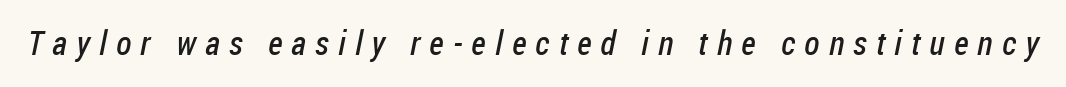
The image shows 34 px regular-weight, condensed sans-serif type; set unusually wide letter spacing (+0.27 em), not underlined; low stroke contrast and a medium x-height.
